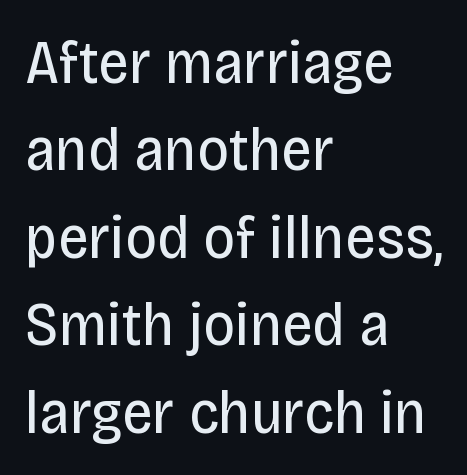
The image shows 62 px regular-weight, condensed sans-serif type, upright; set left-aligned, normal line spacing (1.41x), normal letter spacing, not underlined; low stroke contrast and a large x-height.
